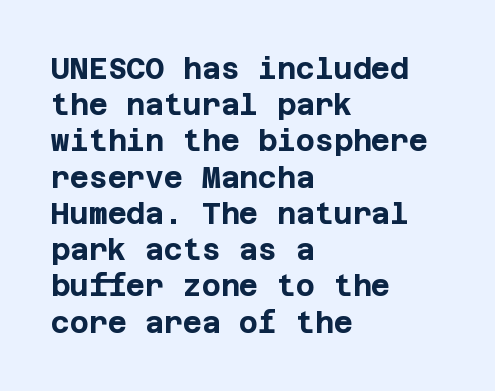
{"serif": "no", "italic": "no", "bold": "yes", "weight": "bold", "width": "normal", "stroke_contrast": "low", "x_height": "large", "underline": "no", "align": "left", "line_spacing": "normal", "line_spacing_ratio": 1.25, "letter_spacing": "normal", "letter_spacing_em": 0.0, "glyph_px": 29}
